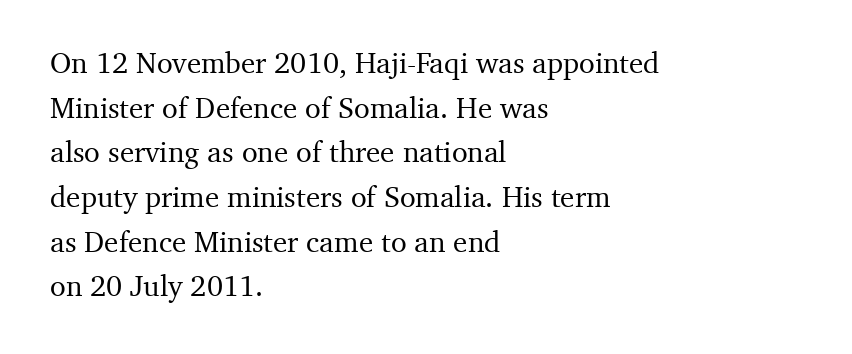
Q: Is the text italic (slanted)? A: No, it is upright.
Q: Is the typeface a serif or a sans-serif typeface? A: Serif.
Q: Is the text underlined? A: No.
Q: How is the paragraph aligned? A: Left-aligned.
Q: Is the spacing between letters normal or unusually wide? A: Normal.
Q: Is the spacing between lines tight, normal or loose? A: Normal.
Q: Width (condensed, normal, or wide)? A: Normal.
Q: Stroke contrast? A: Medium.
Q: x-height? A: Medium.
Q: Monospaced? A: No.
